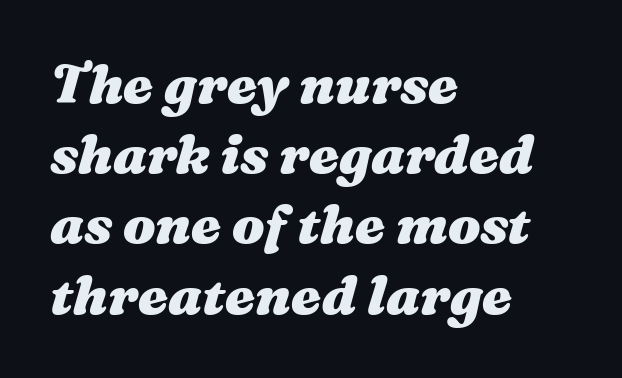
{"italic": "yes", "lean": "right", "slant_degrees": 16, "bold": "yes", "weight": "heavy", "width": "wide", "stroke_contrast": "medium", "x_height": "medium", "monospaced": "no", "underline": "no", "align": "left", "line_spacing": "normal", "line_spacing_ratio": 1.3, "letter_spacing": "normal", "letter_spacing_em": 0.0, "glyph_px": 54}
